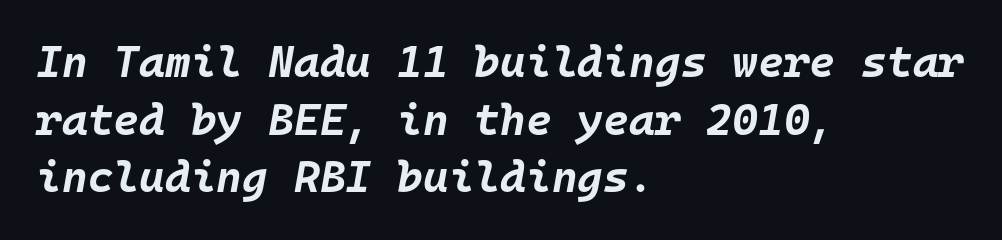
{"italic": "yes", "lean": "right", "slant_degrees": 10, "bold": "yes", "weight": "bold", "width": "normal", "stroke_contrast": "low", "x_height": "large", "monospaced": "yes", "underline": "no", "align": "left", "line_spacing": "normal", "line_spacing_ratio": 1.31, "letter_spacing": "normal", "letter_spacing_em": 0.0, "glyph_px": 44}
